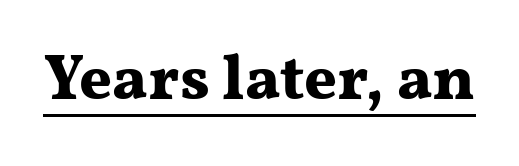
The passage shown is emphatically bold. Character widths vary here, with narrow letters taking less room than wide ones. A roman cut, with each character standing at attention. There is no visible air inserted between adjacent glyphs. These characters rest on top of a visible drawn line.
